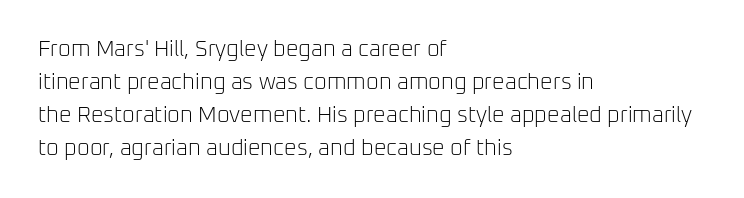
{"italic": "no", "bold": "no", "underline": "no", "align": "left", "line_spacing": "normal", "line_spacing_ratio": 1.5, "letter_spacing": "normal", "letter_spacing_em": 0.0, "glyph_px": 22}
